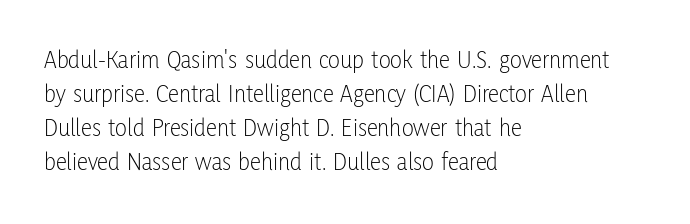
Q: Is the text bold? A: No.
Q: Is the text italic (slanted)? A: No, it is upright.
Q: Is the text underlined? A: No.
Q: How is the paragraph aligned? A: Left-aligned.
Q: Is the spacing between letters normal or unusually wide? A: Normal.
Q: Is the spacing between lines tight, normal or loose? A: Normal.
